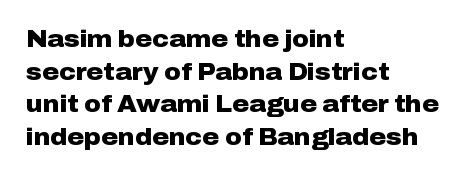
The image shows 23 px bold type, upright; set left-aligned, normal line spacing (1.42x), normal letter spacing, not underlined.
